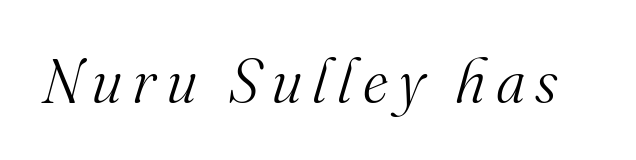
The image shows 61 px light serif type, italic (leaning right); set not underlined; medium stroke contrast and a small x-height.
